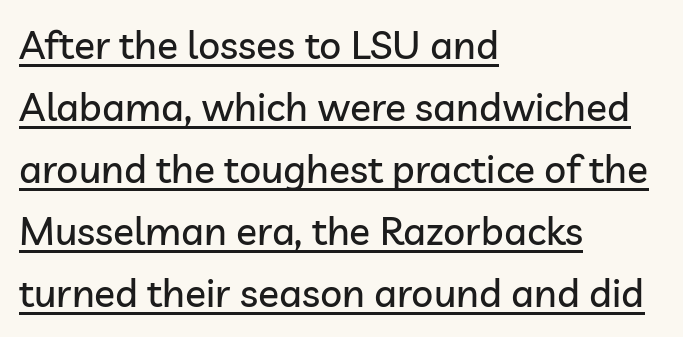
The rendering uses natural spacing where letterforms have individual widths. Regarding leading, the lines here are spaced in the standard way. Unlike a traditional serif, this face leaves its strokes unadorned. The lines in this sample share a left origin and differ only in where they stop.
